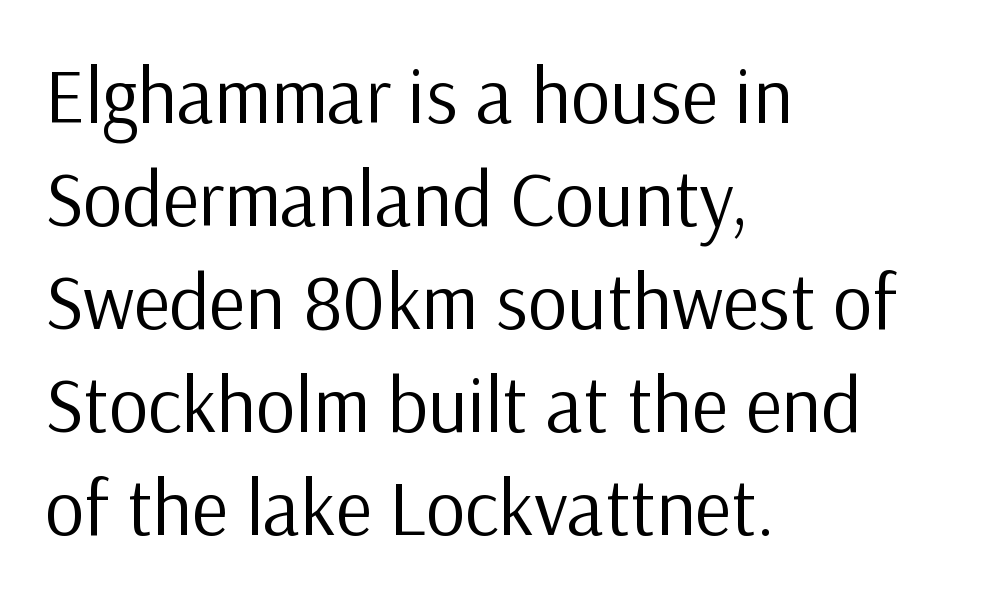
Unlike italic type, these characters show no tilt at all. The rendering anchors every line to the left-hand side. Honestly, the row spacing looks completely unremarkable. The passage shown is not bold in any degree. Proportional: the letters do not fall into vertical columns. Stroke terminals: plain, sans-serif.
